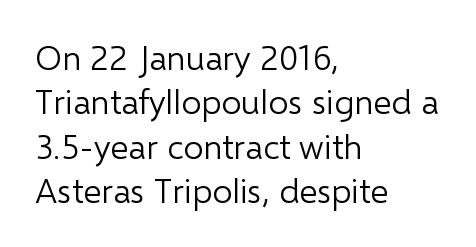
The image shows 35 px light sans-serif type, upright; set left-aligned, normal line spacing (1.27x), normal letter spacing, not underlined; low stroke contrast and a medium x-height.
